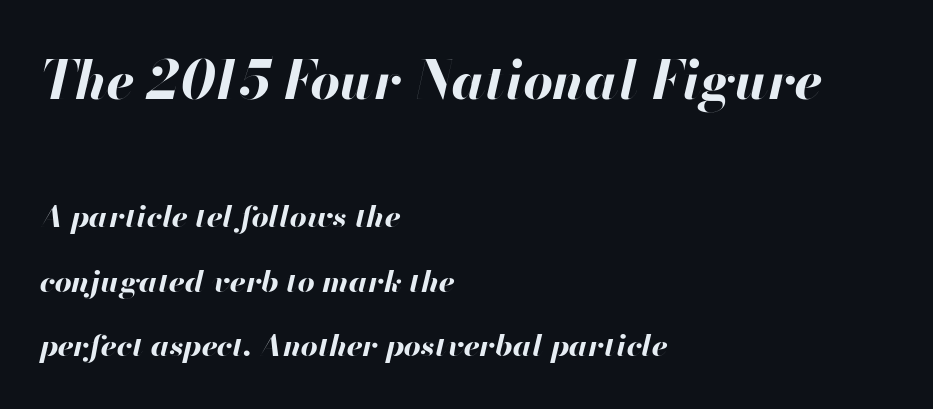
Q: Is the text bold? A: Yes.
Q: Is the text italic (slanted)? A: Yes, it leans right by about 13 degrees.
Q: Is the text underlined? A: No.
Q: How is the paragraph aligned? A: Left-aligned.
Q: Is the spacing between letters normal or unusually wide? A: Normal.
Q: Is the spacing between lines tight, normal or loose? A: Loose.
Q: Which block of text is set in a larger size, the first (top) or the second (bottom)? A: The first (top) one.
Q: Width (condensed, normal, or wide)? A: Normal.
Q: Stroke contrast? A: High.
Q: x-height? A: Small.
Q: Monospaced? A: No.
